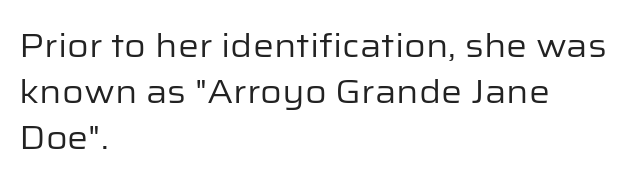
{"serif": "no", "italic": "no", "bold": "no", "weight": "regular", "width": "normal", "stroke_contrast": "low", "x_height": "medium", "monospaced": "no", "underline": "no", "align": "left", "line_spacing": "normal", "line_spacing_ratio": 1.4, "letter_spacing": "normal", "letter_spacing_em": 0.0, "glyph_px": 33}
